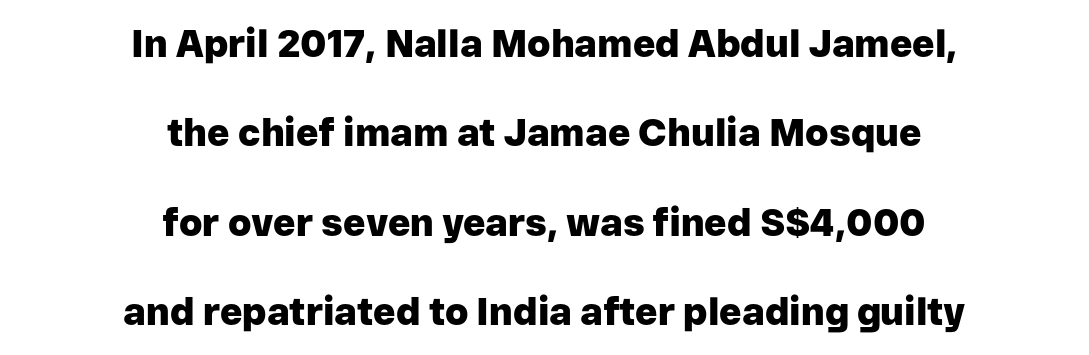
Each glyph is drawn with heavy, bold strokes. Widely set lines give the paragraph a tall, airy silhouette. This rendering leaves character spacing at its baseline value. The font's upright variant was chosen for this text. Nope, no serifs anywhere on these letters. Which margin do the lines hug? Neither — every line sits in the middle.
